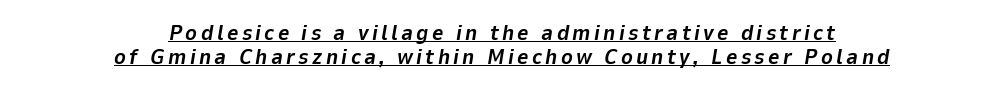
{"italic": "yes", "lean": "right", "slant_degrees": 9, "bold": "yes", "underline": "yes", "align": "center", "line_spacing": "tight", "line_spacing_ratio": 1.08, "glyph_px": 22}
